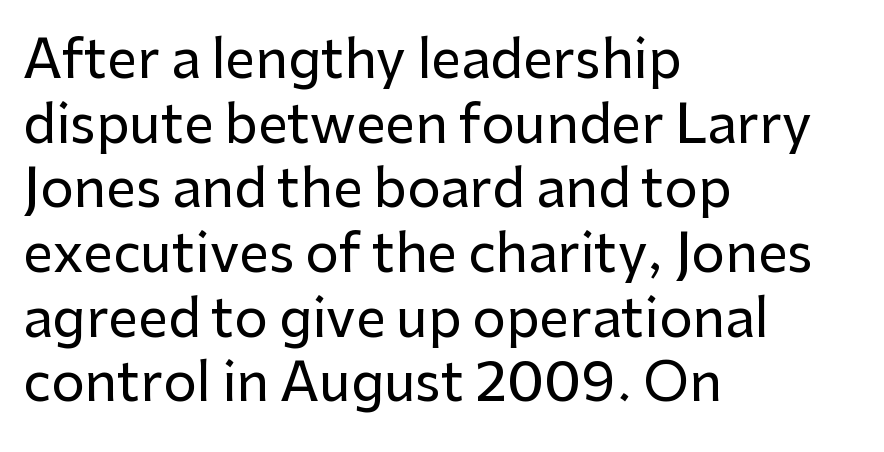
These lines are rendered in a variable-pitch font. Characters follow at the spacing the type designer built in. Posture: upright roman. This rendering features lettering with no underline.
